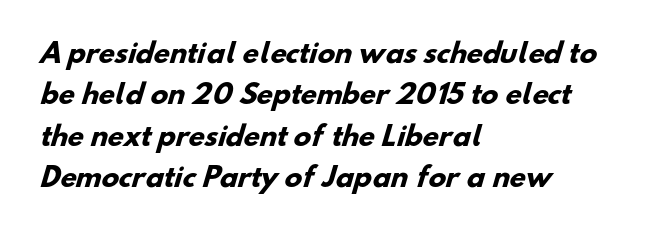
The image shows 26 px bold type; set left-aligned, normal line spacing (1.59x), normal letter spacing, not underlined.
